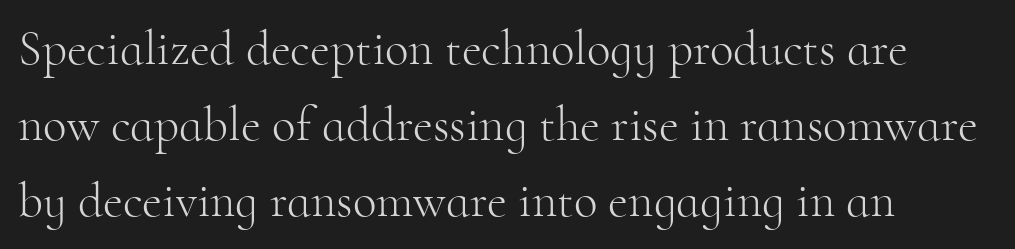
{"serif": "yes", "italic": "no", "bold": "no", "weight": "light", "width": "normal", "stroke_contrast": "high", "x_height": "small", "monospaced": "no", "underline": "no", "align": "left", "line_spacing": "normal", "line_spacing_ratio": 1.55, "letter_spacing": "normal", "letter_spacing_em": 0.0, "glyph_px": 49}
